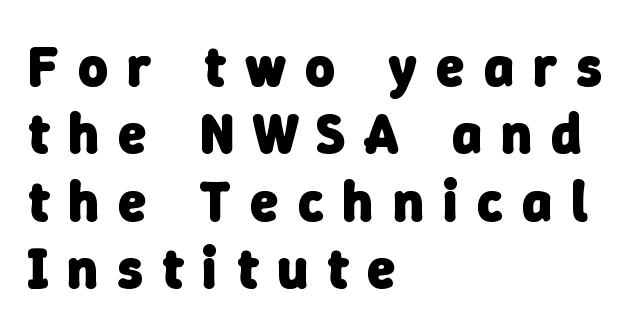
Q: Is the text bold? A: Yes.
Q: Is the typeface a serif or a sans-serif typeface? A: Sans-serif.
Q: Is the text underlined? A: No.
Q: How is the paragraph aligned? A: Left-aligned.
Q: Is the spacing between letters normal or unusually wide? A: Unusually wide.
Q: Width (condensed, normal, or wide)? A: Normal.
Q: Stroke contrast? A: Low.
Q: x-height? A: Medium.
Q: Monospaced? A: No.
